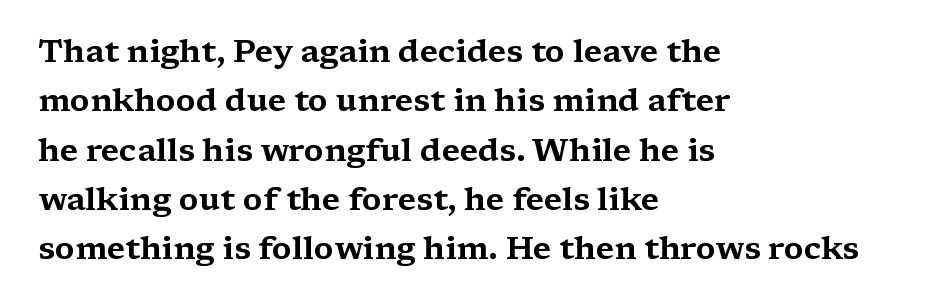
This rendering features lettering with no underline. No italicization has been applied; the sample stays upright. These lines keep a tight, regular rhythm from letter to letter. These lines are rendered in a variable-pitch font.
